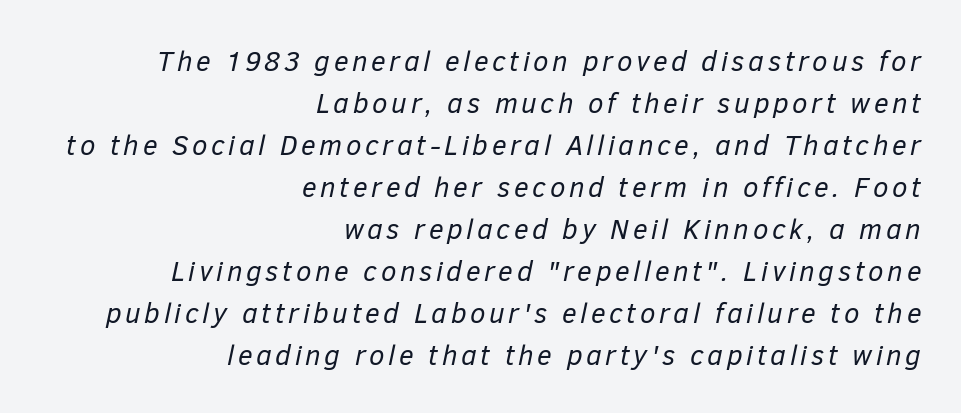
This reads as an unemphasized weight, regular at the heaviest. The font's italic variant was chosen for this text. Line ends are locked; line starts wander. Do the characters align in a grid? No, the font is proportional.
